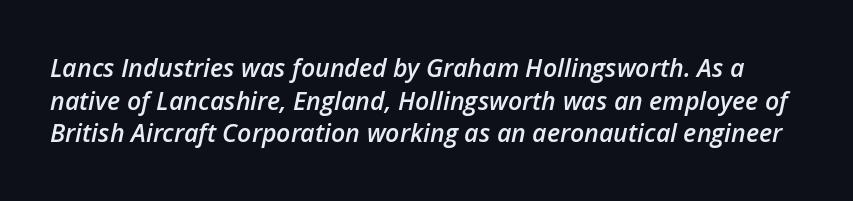
The image shows 25 px text type, italic (leaning right); set normal line spacing (1.31x), normal letter spacing, not underlined.
